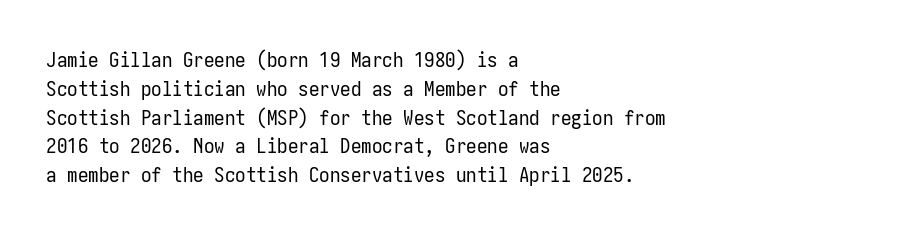
Q: Is the text bold? A: No.
Q: Is the text italic (slanted)? A: No, it is upright.
Q: Is the text underlined? A: No.
Q: How is the paragraph aligned? A: Left-aligned.
Q: Is the spacing between letters normal or unusually wide? A: Normal.
Q: Is the spacing between lines tight, normal or loose? A: Normal.
